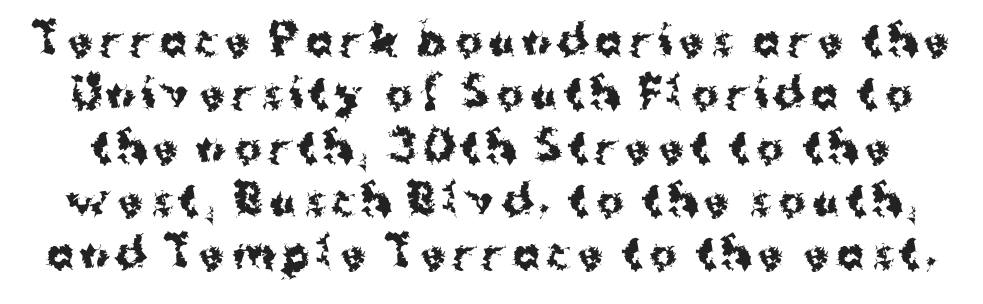
Q: Is the text bold? A: Yes.
Q: Is the text italic (slanted)? A: No, it is upright.
Q: Is the typeface a serif or a sans-serif typeface? A: Sans-serif.
Q: Is the text underlined? A: No.
Q: Is the spacing between lines tight, normal or loose? A: Normal.
Q: Width (condensed, normal, or wide)? A: Normal.
Q: Stroke contrast? A: Medium.
Q: x-height? A: Medium.
Q: Monospaced? A: No.
